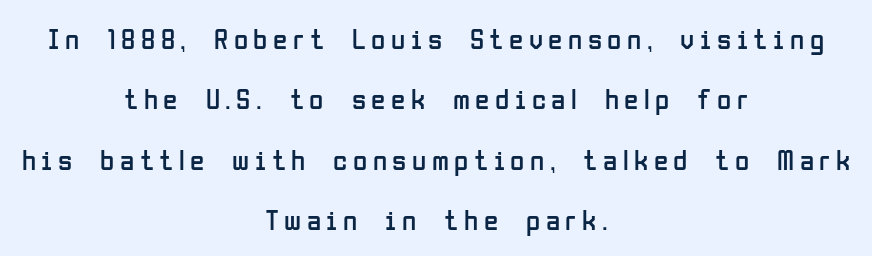
The image shows 29 px regular-weight, condensed sans-serif type, upright; set centered, loose line spacing (2.08x), not underlined; low stroke contrast and a medium x-height.
